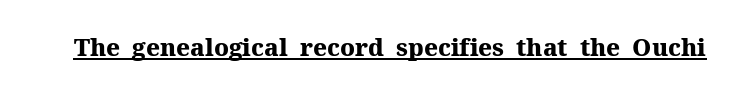
The image shows 24 px bold type, upright; set normal letter spacing, underlined.
